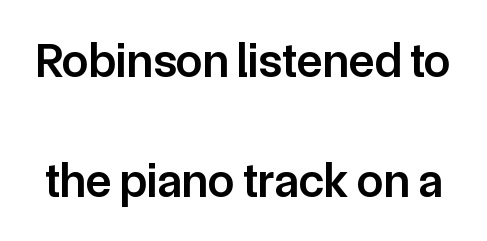
{"serif": "no", "italic": "no", "bold": "semi", "weight": "semibold", "width": "normal", "stroke_contrast": "low", "x_height": "medium", "monospaced": "no", "underline": "no", "line_spacing": "loose", "line_spacing_ratio": 2.49, "letter_spacing": "normal", "letter_spacing_em": 0.0, "glyph_px": 48}
